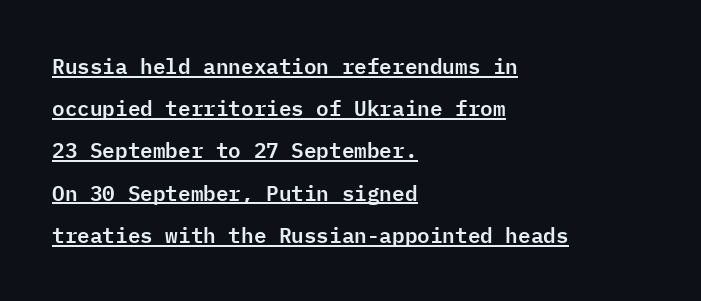
Q: Is the text italic (slanted)? A: No, it is upright.
Q: Is the text underlined? A: Yes.
Q: How is the paragraph aligned? A: Left-aligned.
Q: Is the spacing between letters normal or unusually wide? A: Normal.
Q: Is the spacing between lines tight, normal or loose? A: Loose.
